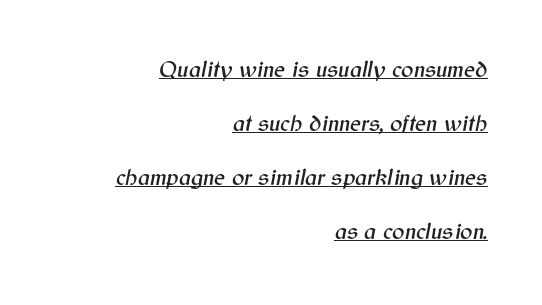
Q: Is the text italic (slanted)? A: Yes, it leans right by about 12 degrees.
Q: Is the text underlined? A: Yes.
Q: How is the paragraph aligned? A: Right-aligned.
Q: Is the spacing between letters normal or unusually wide? A: Normal.
Q: Is the spacing between lines tight, normal or loose? A: Loose.
